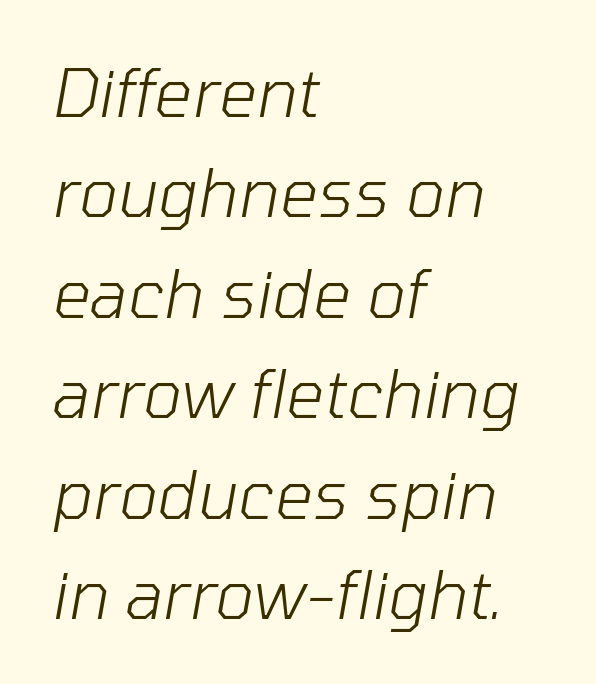
{"italic": "yes", "lean": "right", "slant_degrees": 10, "bold": "no", "weight": "light", "width": "normal", "stroke_contrast": "low", "x_height": "medium", "monospaced": "no", "underline": "no", "align": "left", "line_spacing": "normal", "line_spacing_ratio": 1.5, "letter_spacing": "normal", "letter_spacing_em": 0.0, "glyph_px": 67}
